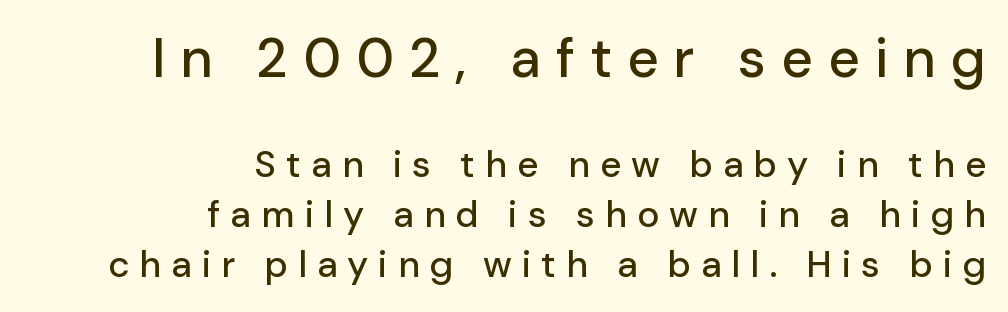
Which margin do the lines hug? The right one — the left edge is uneven. The passage shown is typed in a proportional face where columns would drift. Substantial extra tracking has been applied to these lines. Regarding serifs, this sample does without them.
